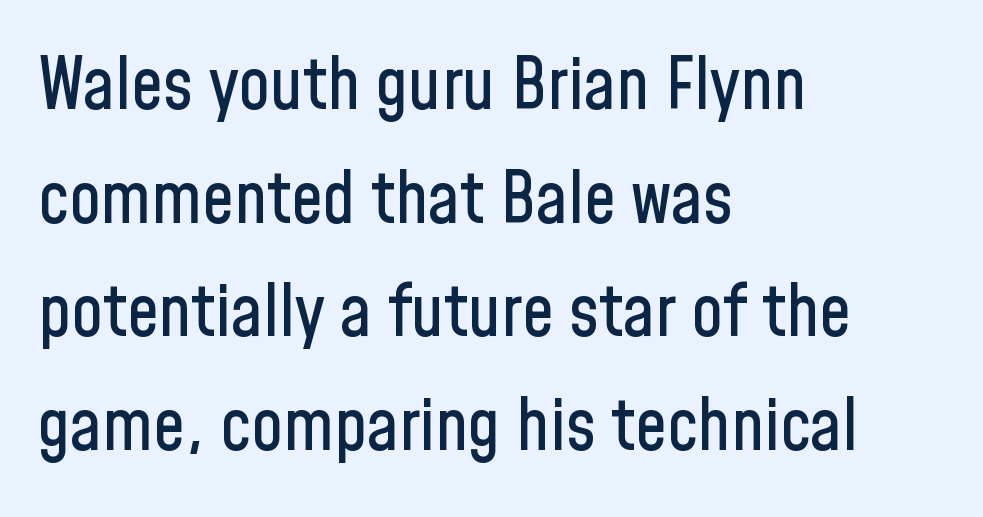
{"serif": "no", "italic": "no", "width": "condensed", "stroke_contrast": "low", "x_height": "medium", "monospaced": "no", "underline": "no", "align": "left", "line_spacing": "normal", "line_spacing_ratio": 1.6, "letter_spacing": "normal", "letter_spacing_em": 0.0, "glyph_px": 71}
